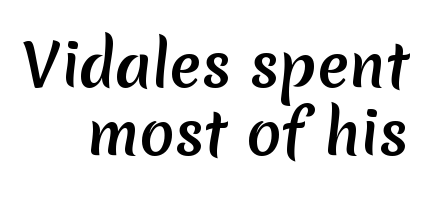
The image shows 58 px sans-serif type; set right-aligned, line spacing 1.18x, normal letter spacing, not underlined; medium stroke contrast and a medium x-height.
